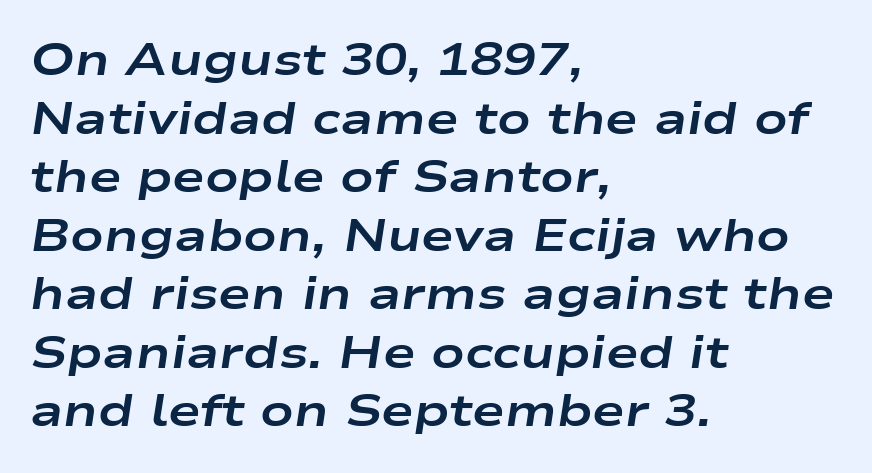
The image shows 44 px bold, wide type, italic (leaning right); set left-aligned, normal line spacing (1.33x), normal letter spacing, not underlined; low stroke contrast and a medium x-height.
